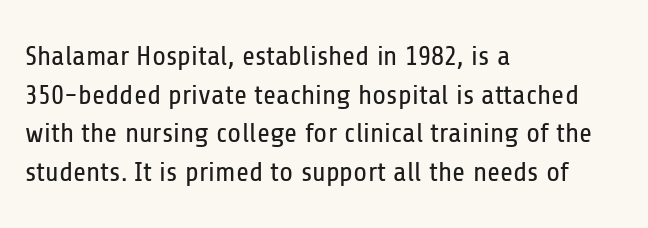
The image shows 28 px regular-weight, condensed sans-serif type, upright; set left-aligned, normal line spacing (1.38x), normal letter spacing, not underlined; low stroke contrast and a medium x-height.
